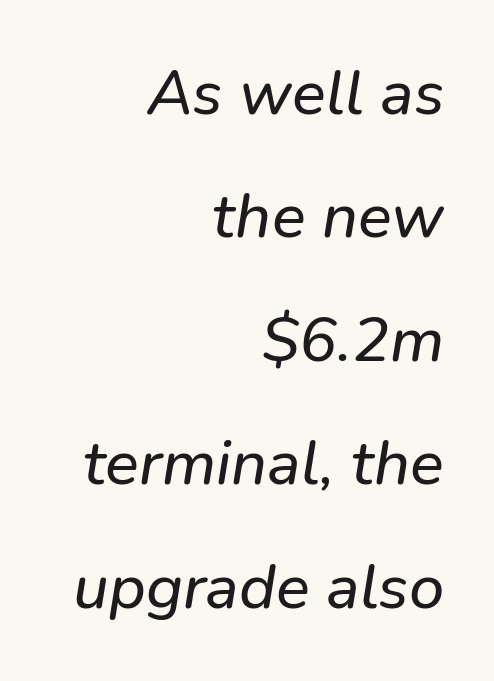
The image shows 63 px sans-serif type; set right-aligned, loose line spacing (1.96x), normal letter spacing, not underlined; low stroke contrast and a medium x-height.
